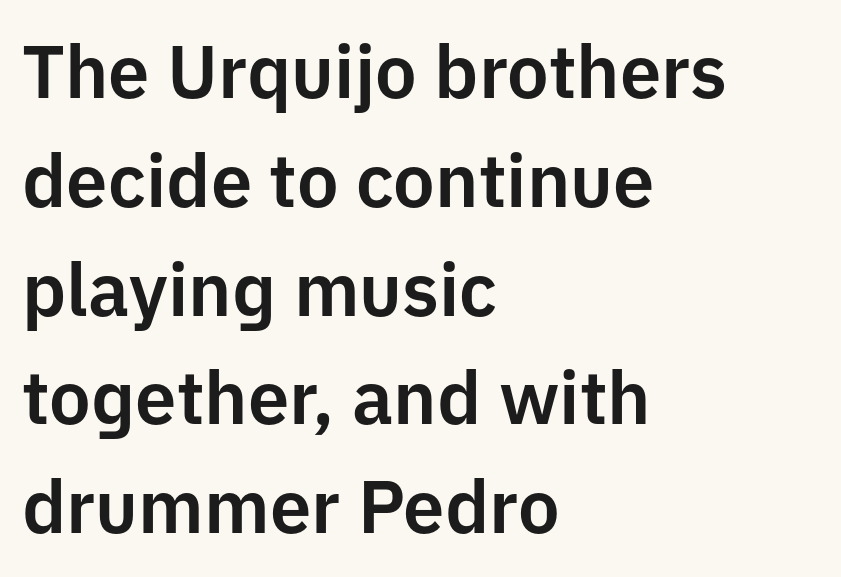
{"serif": "no", "italic": "no", "width": "normal", "stroke_contrast": "low", "x_height": "medium", "monospaced": "no", "underline": "no", "align": "left", "line_spacing": "normal", "line_spacing_ratio": 1.47, "letter_spacing": "normal", "letter_spacing_em": 0.0, "glyph_px": 74}
